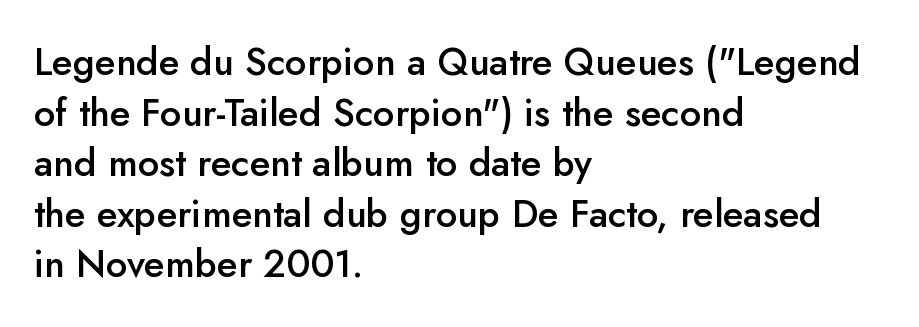
{"serif": "no", "italic": "no", "bold": "semi", "weight": "semibold", "width": "normal", "stroke_contrast": "low", "x_height": "small", "monospaced": "no", "underline": "no", "align": "left", "line_spacing": "normal", "line_spacing_ratio": 1.33, "letter_spacing": "normal", "letter_spacing_em": 0.0, "glyph_px": 38}
